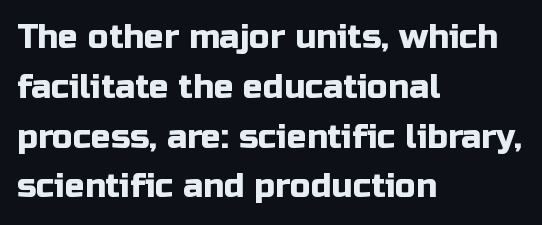
Proportional: the letters do not fall into vertical columns. A typesetter would call this leading conventional body-copy spacing. Underlining? Definitely not there. Designer's note — italics off, roman on. A classic flush-left, rag-right setting is used for this passage. What stands out about the letter spacing? Nothing — it is the standard amount.
